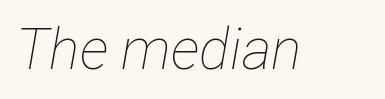
The image shows 57 px thin, condensed type, italic (leaning right); set normal letter spacing, not underlined; low stroke contrast and a medium x-height.
